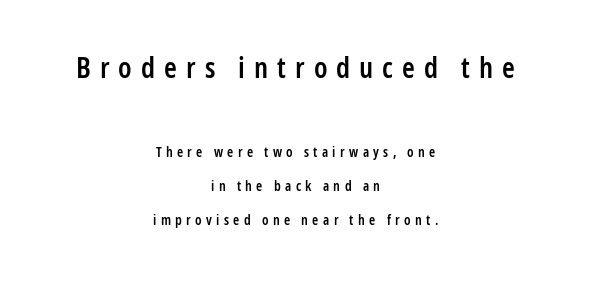
Q: Is the text bold? A: Semi-bold.
Q: Is the text italic (slanted)? A: No, it is upright.
Q: Is the typeface a serif or a sans-serif typeface? A: Sans-serif.
Q: Is the text underlined? A: No.
Q: How is the paragraph aligned? A: Centered.
Q: Is the spacing between letters normal or unusually wide? A: Unusually wide.
Q: Is the spacing between lines tight, normal or loose? A: Loose.
Q: Which block of text is set in a larger size, the first (top) or the second (bottom)? A: The first (top) one.
Q: Width (condensed, normal, or wide)? A: Condensed.
Q: Stroke contrast? A: Low.
Q: x-height? A: Medium.
Q: Monospaced? A: No.
